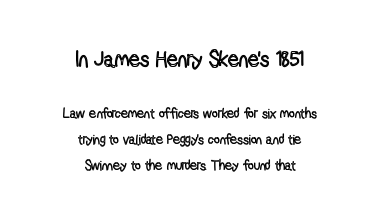
{"italic": "no", "underline": "no", "align": "center", "line_spacing_ratio": 1.84, "letter_spacing": "normal", "letter_spacing_em": 0.0, "larger_block": "first", "size_ratio": 1.57, "glyph_px": 22}
